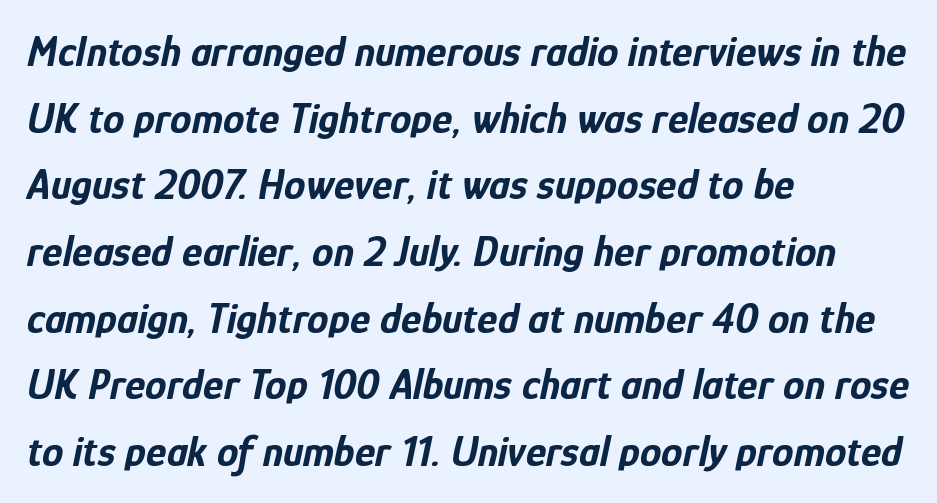
Tracking value appears to be zero — textbook default spacing. Rendered with sloped, italic letterforms. All the whitespace from short lines collects on the right. The glyphs are unaccompanied by any horizontal stroke below them.
